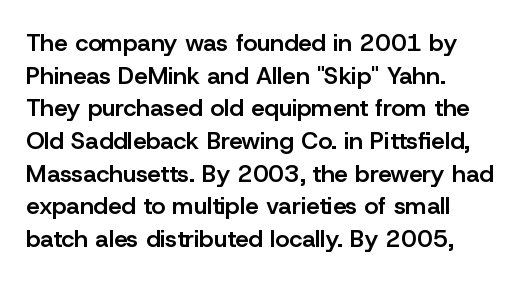
The image shows 24 px text type, upright; set left-aligned, normal line spacing (1.36x), normal letter spacing, not underlined.
